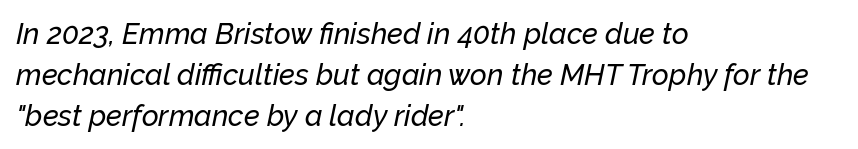
{"italic": "yes", "lean": "right", "slant_degrees": 12, "width": "normal", "stroke_contrast": "low", "x_height": "medium", "monospaced": "no", "underline": "no", "align": "left", "line_spacing": "normal", "line_spacing_ratio": 1.41, "letter_spacing": "normal", "letter_spacing_em": 0.0, "glyph_px": 29}
